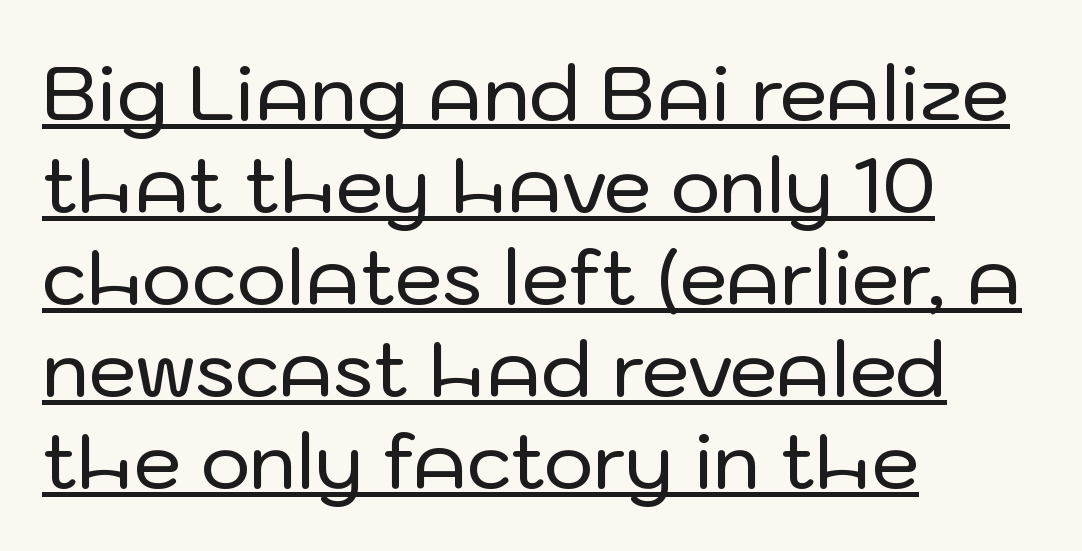
Q: Is the text italic (slanted)? A: No, it is upright.
Q: Is the typeface a serif or a sans-serif typeface? A: Sans-serif.
Q: Is the text underlined? A: Yes.
Q: How is the paragraph aligned? A: Left-aligned.
Q: Is the spacing between letters normal or unusually wide? A: Normal.
Q: Width (condensed, normal, or wide)? A: Normal.
Q: Stroke contrast? A: Low.
Q: x-height? A: Medium.
Q: Monospaced? A: No.
